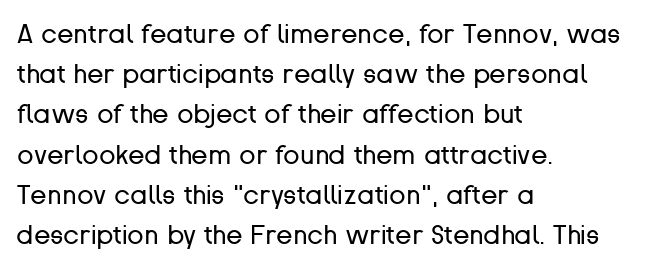
Q: Is the text bold? A: No.
Q: Is the text italic (slanted)? A: No, it is upright.
Q: Is the text underlined? A: No.
Q: How is the paragraph aligned? A: Left-aligned.
Q: Is the spacing between letters normal or unusually wide? A: Normal.
Q: Is the spacing between lines tight, normal or loose? A: Normal.
